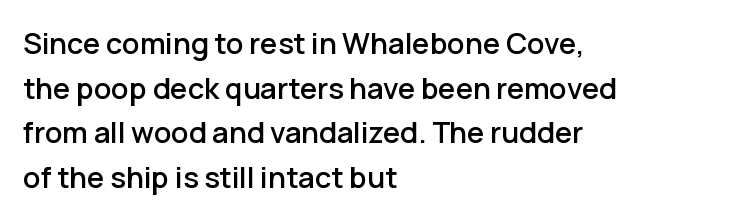
Nope, no serifs anywhere on these letters. You can tell it's not italic because the verticals are truly vertical. What's the leading like? Ordinary, nothing unusual. All the whitespace from short lines collects on the right. Tracking value appears to be zero — textbook default spacing.
